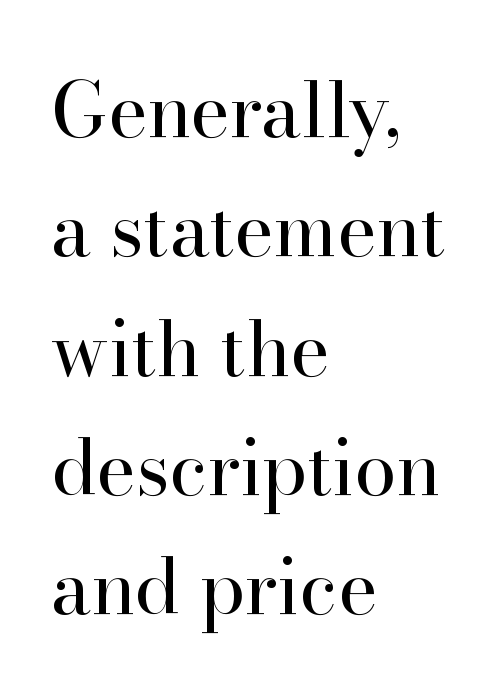
Q: Is the text bold? A: No.
Q: Is the text italic (slanted)? A: No, it is upright.
Q: Is the typeface a serif or a sans-serif typeface? A: Serif.
Q: Is the text underlined? A: No.
Q: How is the paragraph aligned? A: Left-aligned.
Q: Is the spacing between letters normal or unusually wide? A: Normal.
Q: Is the spacing between lines tight, normal or loose? A: Normal.
Q: Width (condensed, normal, or wide)? A: Normal.
Q: Stroke contrast? A: High.
Q: x-height? A: Small.
Q: Monospaced? A: No.
